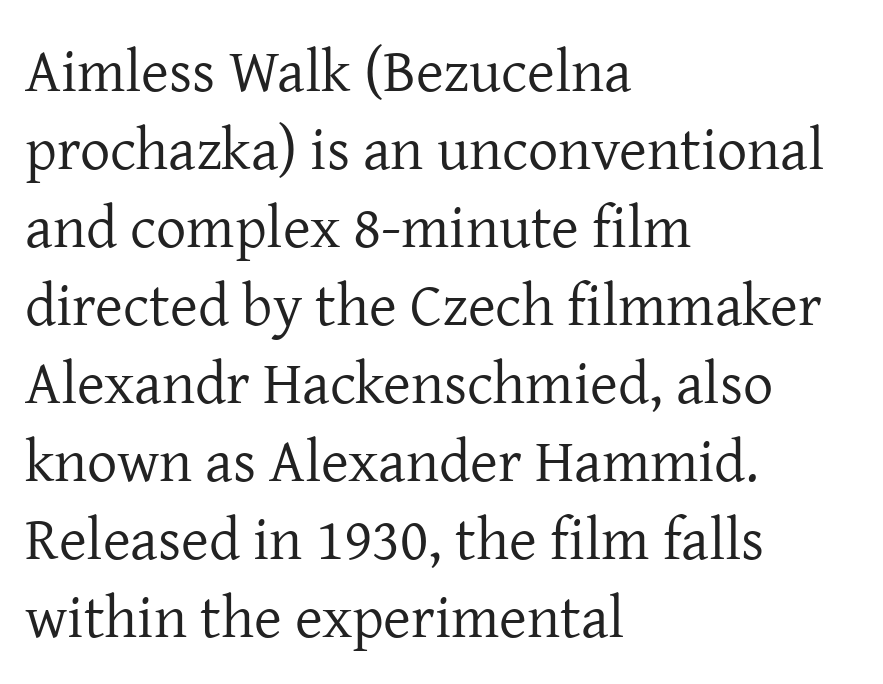
{"serif": "yes", "italic": "no", "bold": "no", "weight": "regular", "width": "normal", "stroke_contrast": "low", "x_height": "medium", "monospaced": "no", "underline": "no", "align": "left", "line_spacing": "normal", "line_spacing_ratio": 1.3, "letter_spacing": "normal", "letter_spacing_em": 0.0, "glyph_px": 60}
